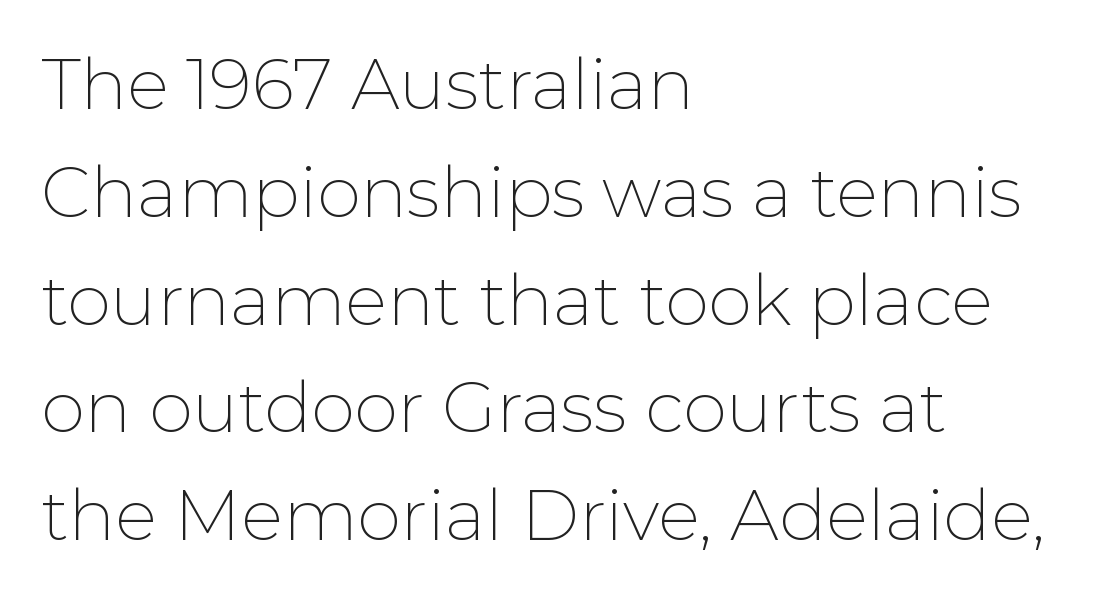
Upright lettering throughout. Serifs: no, the terminals of the letterforms are clean. A typesetter would call this proportional, since set widths differ per character. Letter spacing: default. The paragraph has a hard left edge and a soft right edge.
